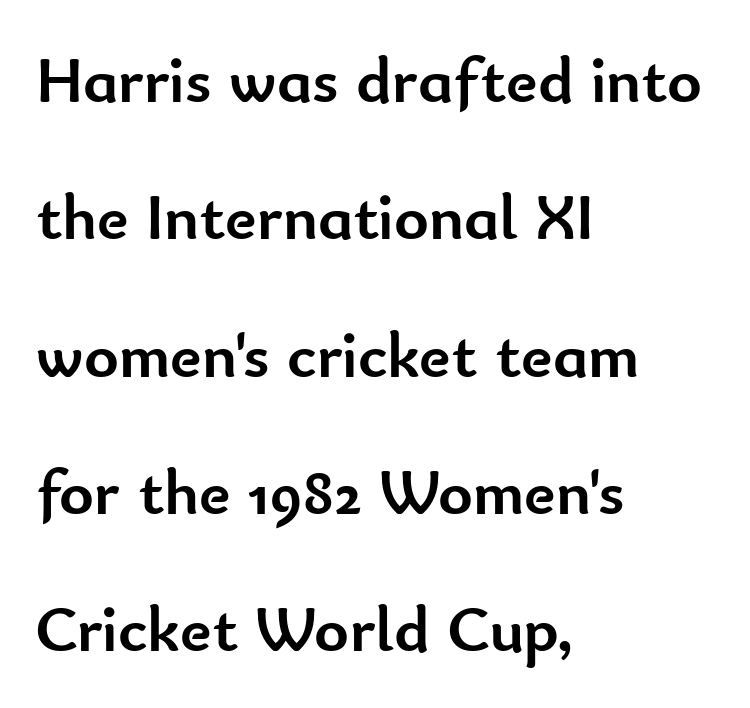
A typesetter would call this leading open, well beyond the default. Notice how the passage keeps a crisp vertical edge on the left only. The glyphs in this specimen are sans serif. Only glyphs here, with clear space below each row. How are the letters spaced? Ordinarily, with no added tracking.
